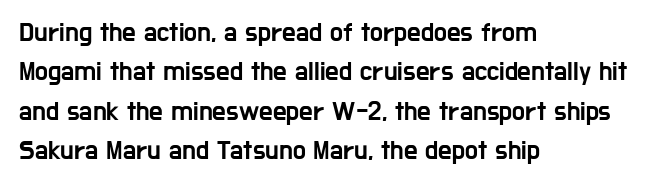
The image shows 27 px text type, upright; set left-aligned, normal line spacing (1.46x), normal letter spacing, not underlined.
